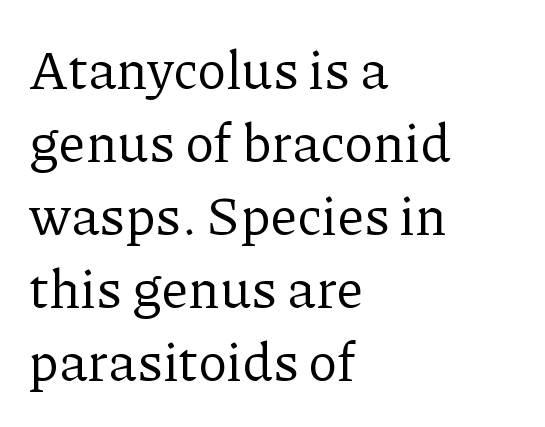
Q: Is the text bold? A: No.
Q: Is the text italic (slanted)? A: No, it is upright.
Q: Is the typeface a serif or a sans-serif typeface? A: Serif.
Q: Is the text underlined? A: No.
Q: How is the paragraph aligned? A: Left-aligned.
Q: Is the spacing between letters normal or unusually wide? A: Normal.
Q: Is the spacing between lines tight, normal or loose? A: Normal.
Q: Width (condensed, normal, or wide)? A: Normal.
Q: Stroke contrast? A: Low.
Q: x-height? A: Medium.
Q: Monospaced? A: No.
